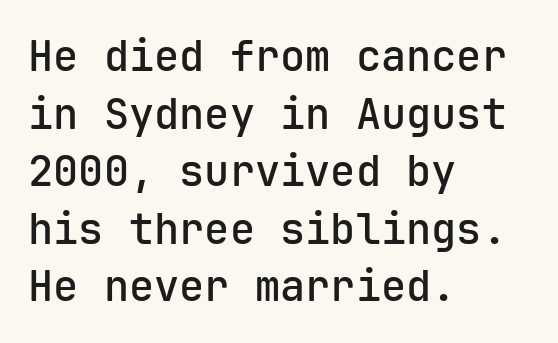
How are the letters spaced? Ordinarily, with no added tracking. Reading down the column, the eye jumps a familiar distance to each next line. When letters stand straight like this, we call the style roman or upright. Observe the absence of serifs on each vertical stroke in this sample. Clear beneath every line of the passage. The rendering uses typewriter-style spacing with identical character cells.
